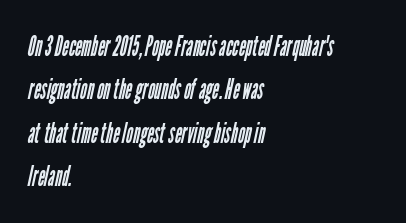
The image shows 29 px regular-weight, condensed sans-serif type; set left-aligned, normal line spacing (1.5x), normal letter spacing, not underlined; low stroke contrast and a medium x-height.
